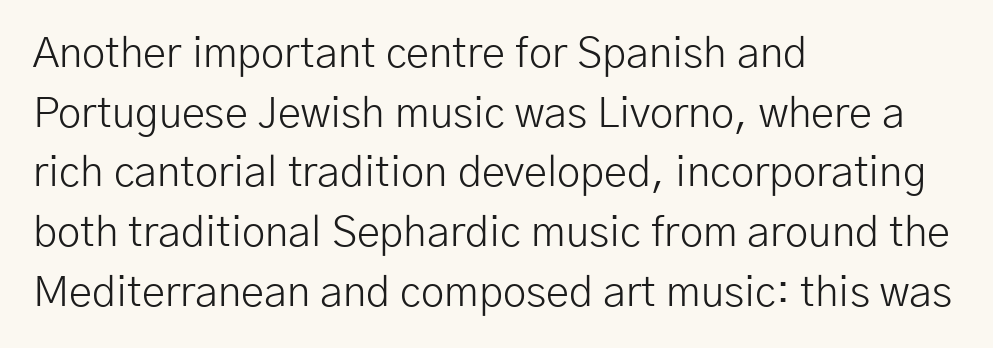
Q: Is the text bold? A: No.
Q: Is the text italic (slanted)? A: No, it is upright.
Q: Is the typeface a serif or a sans-serif typeface? A: Sans-serif.
Q: Is the text underlined? A: No.
Q: How is the paragraph aligned? A: Left-aligned.
Q: Is the spacing between letters normal or unusually wide? A: Normal.
Q: Is the spacing between lines tight, normal or loose? A: Normal.
Q: Width (condensed, normal, or wide)? A: Normal.
Q: Stroke contrast? A: Low.
Q: x-height? A: Medium.
Q: Monospaced? A: No.
